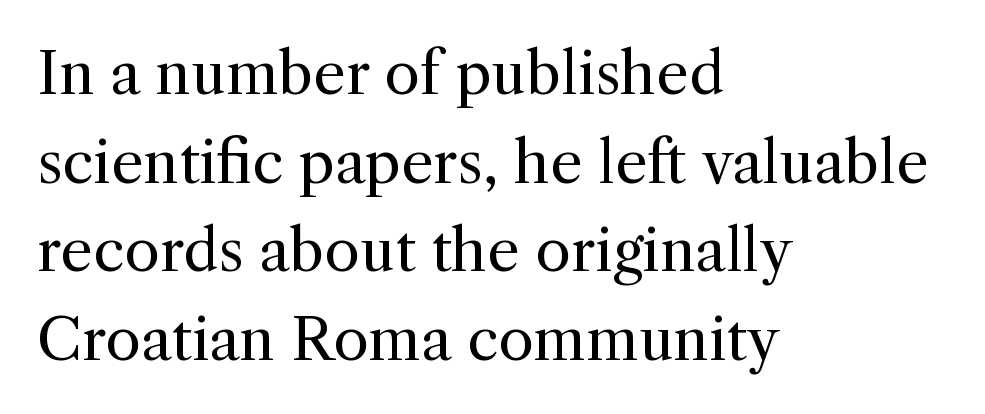
Q: Is the text bold? A: No.
Q: Is the text italic (slanted)? A: No, it is upright.
Q: Is the typeface a serif or a sans-serif typeface? A: Serif.
Q: Is the text underlined? A: No.
Q: How is the paragraph aligned? A: Left-aligned.
Q: Is the spacing between letters normal or unusually wide? A: Normal.
Q: Is the spacing between lines tight, normal or loose? A: Normal.
Q: Width (condensed, normal, or wide)? A: Normal.
Q: x-height? A: Medium.
Q: Monospaced? A: No.
